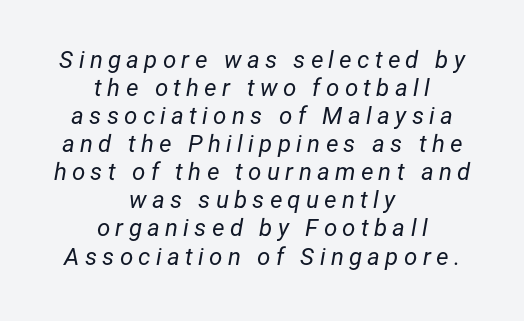
The letterforms sit at book weight or below. A typesetter would mark this as italic. Tracking value appears strongly positive — letters spread wide. Alignment: centered. The passage shown is not underscored anywhere.
